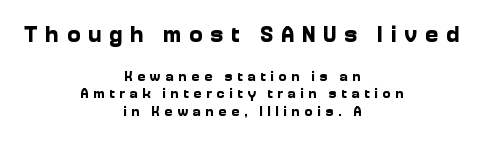
The glyphs are unaccompanied by any horizontal stroke below them. The composition opens big and finishes small. Is the letter spacing exaggerated? Yes — the characters are pushed far apart. Notice how descenders clear the ascenders below comfortably — that's standard leading. No italicization has been applied; the sample stays upright.
